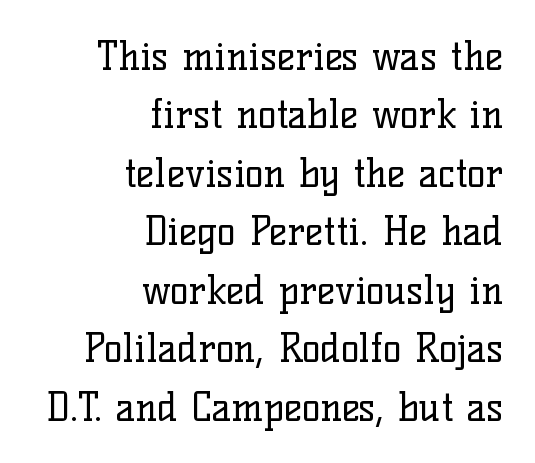
{"serif": "yes", "italic": "no", "bold": "no", "weight": "regular", "width": "normal", "stroke_contrast": "low", "x_height": "medium", "monospaced": "no", "underline": "no", "align": "right", "line_spacing": "normal", "line_spacing_ratio": 1.5, "letter_spacing": "normal", "letter_spacing_em": 0.0, "glyph_px": 39}
